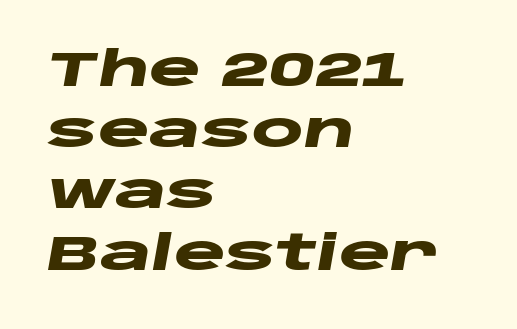
{"italic": "yes", "lean": "right", "slant_degrees": 10, "bold": "yes", "weight": "heavy", "width": "wide", "stroke_contrast": "low", "x_height": "large", "monospaced": "no", "underline": "no", "align": "left", "line_spacing": "normal", "line_spacing_ratio": 1.25, "letter_spacing": "normal", "letter_spacing_em": 0.0, "glyph_px": 49}
